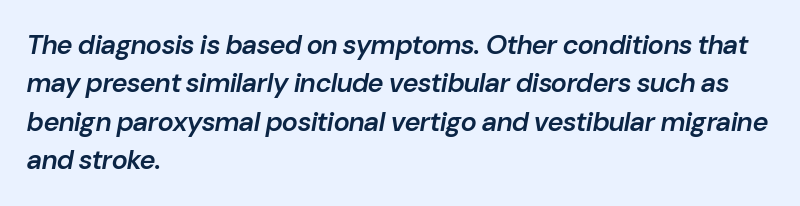
Decoration check: the copy has no underline. Does the leading feel generous? No, just average. This sample uses plain, unmodified letter spacing. An italicized treatment has been applied to the whole sample. The letters are semibold — heavier than regular but short of a full bold.
